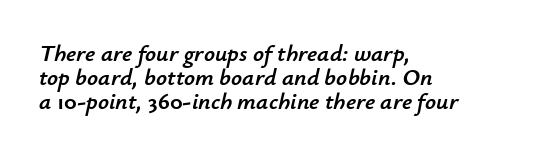
{"italic": "yes", "lean": "right", "slant_degrees": 12, "underline": "no", "align": "left", "line_spacing": "tight", "line_spacing_ratio": 1.01, "letter_spacing": "normal", "letter_spacing_em": 0.0, "glyph_px": 24}
